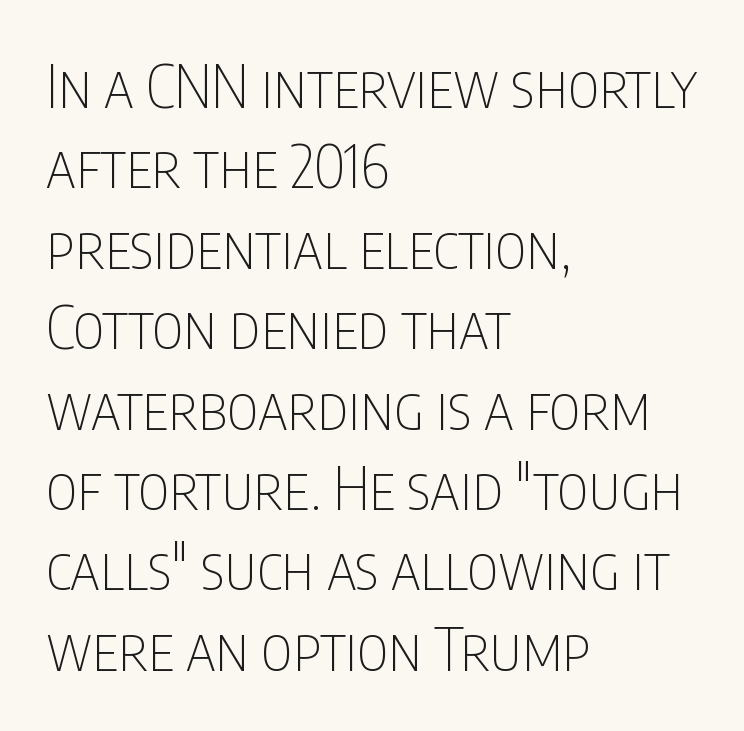
The image shows 60 px thin, condensed sans-serif type, upright; set left-aligned, normal line spacing (1.34x), normal letter spacing, not underlined; low stroke contrast and a large x-height.
